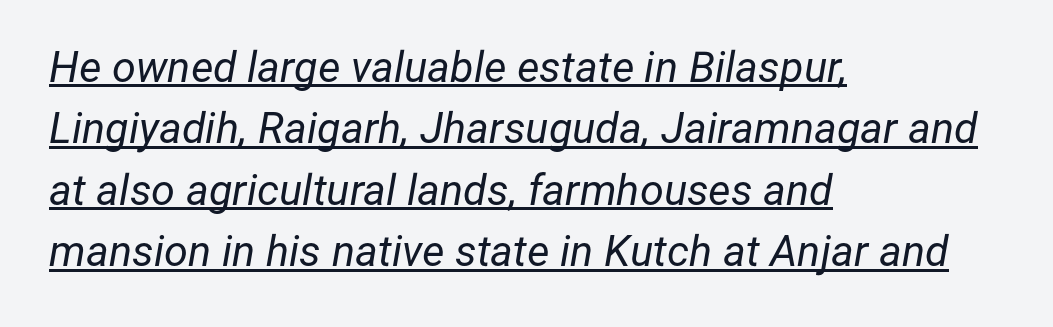
The image shows 43 px regular-weight type, italic (leaning right); set left-aligned, normal line spacing (1.43x), normal letter spacing, underlined; low stroke contrast and a medium x-height.
